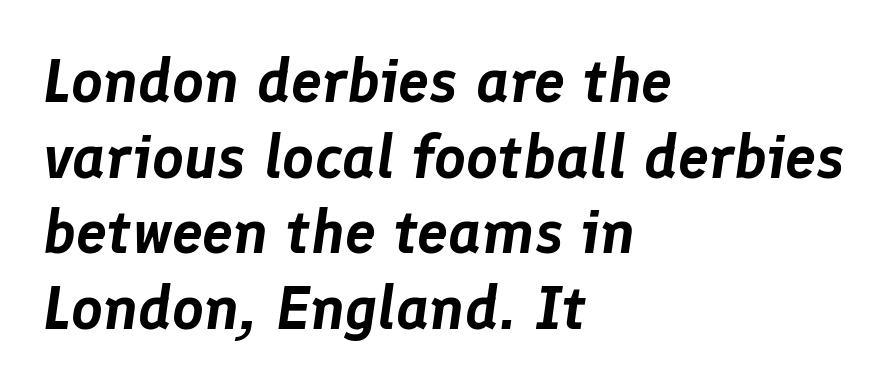
Is this a fixed-width face? No — the glyphs have proportional, varying widths. One-word summary of the alignment: left. Look at the tracking — it's just the regular setting, nothing added. Italic? Definitely — the glyphs are oblique.
